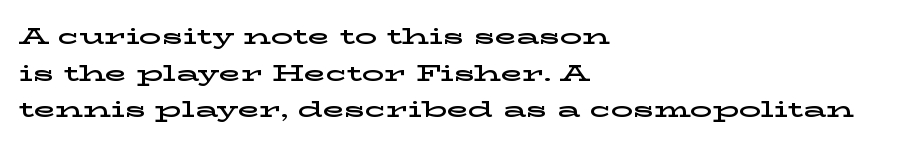
Q: Is the text italic (slanted)? A: No, it is upright.
Q: Is the text underlined? A: No.
Q: How is the paragraph aligned? A: Left-aligned.
Q: Is the spacing between letters normal or unusually wide? A: Normal.
Q: Is the spacing between lines tight, normal or loose? A: Normal.
